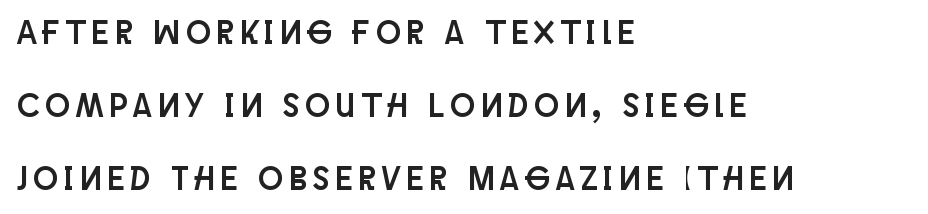
Proportional: the letters do not fall into vertical columns. The lettering holds an erect, upright posture throughout. Alignment: flush left. The space beneath each line is pristine and unruled.
